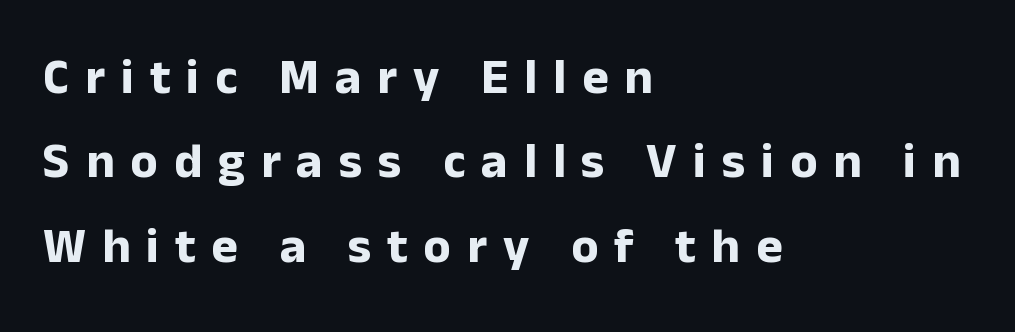
The image shows 50 px bold sans-serif type, upright; set left-aligned, normal line spacing (1.69x), unusually wide letter spacing (+0.32 em), not underlined; low stroke contrast and a medium x-height.
